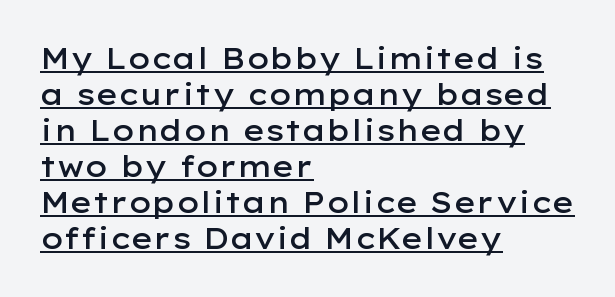
{"serif": "no", "italic": "no", "bold": "semi", "weight": "semibold", "width": "wide", "stroke_contrast": "low", "x_height": "medium", "monospaced": "no", "underline": "yes", "align": "left", "line_spacing_ratio": 1.24, "letter_spacing": "normal", "letter_spacing_em": 0.0, "glyph_px": 29}
